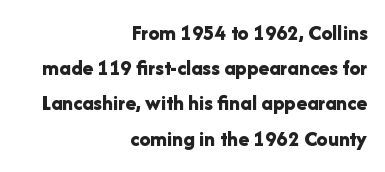
{"italic": "no", "bold": "yes", "underline": "no", "align": "right", "line_spacing": "normal", "line_spacing_ratio": 1.6, "letter_spacing": "normal", "letter_spacing_em": 0.0, "glyph_px": 22}
